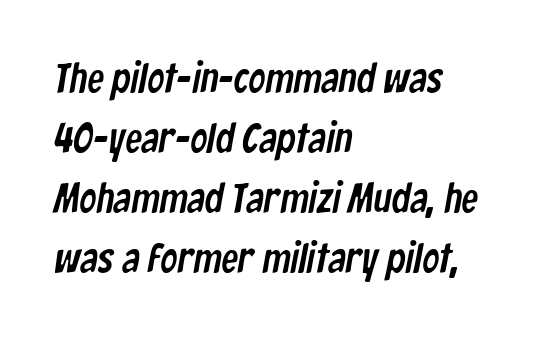
Descender tails drop into unmarked territory. Caption: multi-line text, flush left, ragged right. I'd call this a sans setting — the letters go barefoot. The rendering uses natural spacing where letterforms have individual widths.
